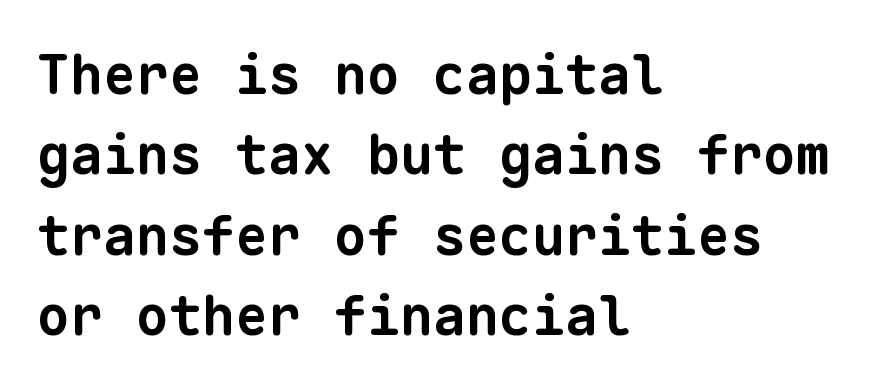
The image shows 55 px bold sans-serif type, monospaced; set left-aligned, normal line spacing (1.46x), normal letter spacing, not underlined; low stroke contrast and a medium x-height.
